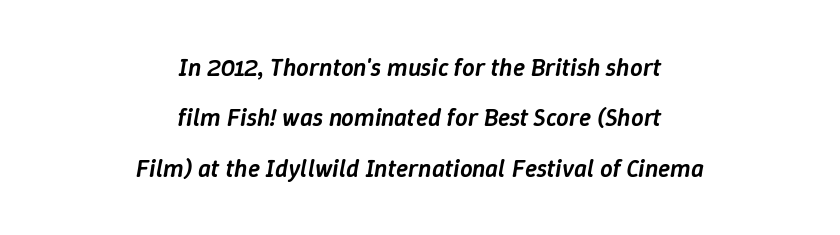
Q: Is the text bold? A: Semi-bold.
Q: Is the text italic (slanted)? A: Yes, it leans right by about 9 degrees.
Q: Is the text underlined? A: No.
Q: How is the paragraph aligned? A: Centered.
Q: Is the spacing between letters normal or unusually wide? A: Normal.
Q: Is the spacing between lines tight, normal or loose? A: Loose.
